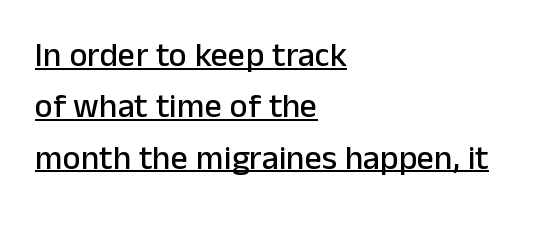
{"serif": "no", "italic": "no", "width": "normal", "stroke_contrast": "low", "x_height": "medium", "monospaced": "no", "underline": "yes", "align": "left", "line_spacing": "normal", "line_spacing_ratio": 1.51, "letter_spacing": "normal", "letter_spacing_em": 0.0, "glyph_px": 34}
